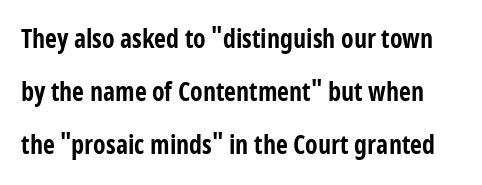
Airy leading. As a designer I'd log this as weight 700, bold. Glance below the letters and you will spot only blank space. You can tell it's not italic because the verticals are truly vertical. A typesetter would call this zero additional tracking.
